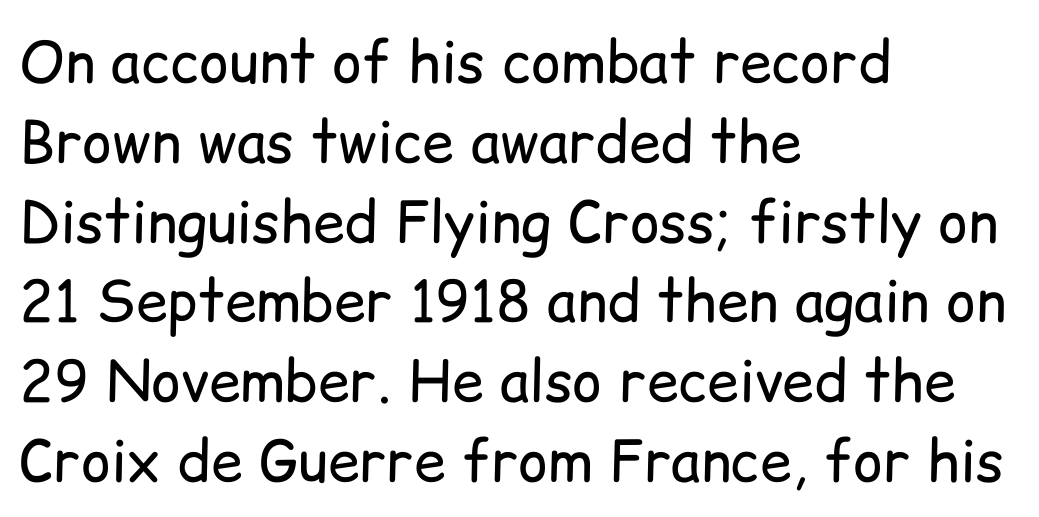
The image shows 57 px regular-weight sans-serif type, upright; set left-aligned, normal line spacing (1.4x), normal letter spacing, not underlined; low stroke contrast and a medium x-height.
